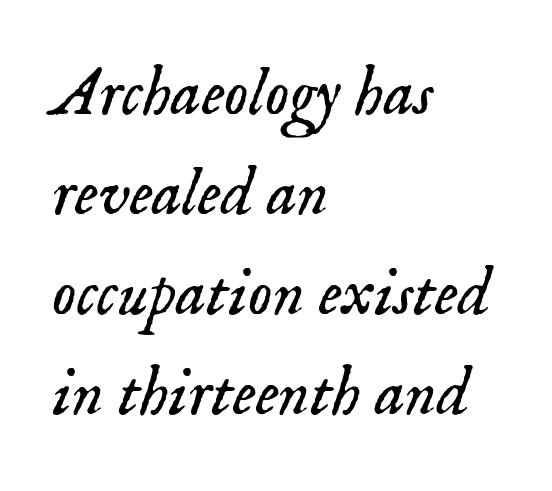
Q: Is the text bold? A: No.
Q: Is the text italic (slanted)? A: Yes, it leans right by about 18 degrees.
Q: Is the typeface a serif or a sans-serif typeface? A: Serif.
Q: Is the text underlined? A: No.
Q: How is the paragraph aligned? A: Left-aligned.
Q: Is the spacing between letters normal or unusually wide? A: Normal.
Q: Is the spacing between lines tight, normal or loose? A: Normal.
Q: Width (condensed, normal, or wide)? A: Normal.
Q: Stroke contrast? A: Low.
Q: x-height? A: Small.
Q: Monospaced? A: No.
